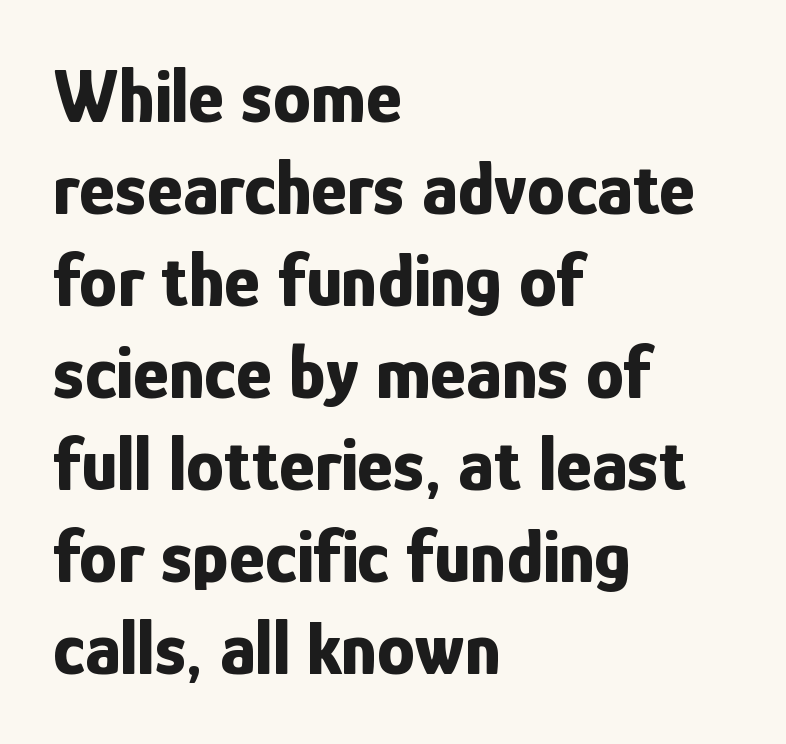
{"serif": "no", "italic": "no", "bold": "yes", "weight": "bold", "width": "condensed", "stroke_contrast": "low", "x_height": "medium", "monospaced": "no", "underline": "no", "align": "left", "line_spacing_ratio": 1.21, "letter_spacing": "normal", "letter_spacing_em": 0.0, "glyph_px": 76}
